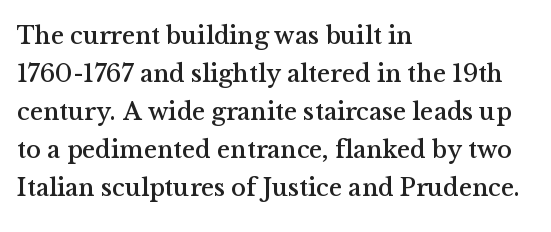
Plain, unruled lines of type. Each word holds together tightly as a unit, with standard inter-letter gaps. Every row of glyphs begins at an identical x-position on the left. Leading matches the norm, producing a regular column.
